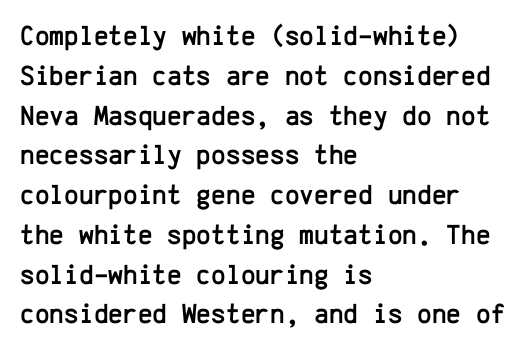
The image shows 28 px sans-serif type, upright, monospaced; set left-aligned, normal line spacing (1.42x), normal letter spacing, not underlined; low stroke contrast and a medium x-height.
